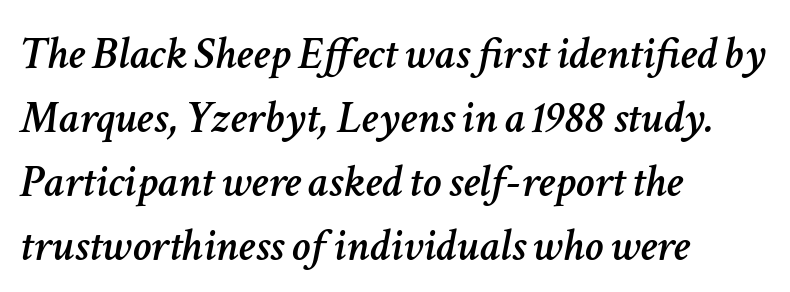
The image shows 47 px text type, italic (leaning right); set left-aligned, normal line spacing (1.36x), normal letter spacing, not underlined; low stroke contrast and a medium x-height.
